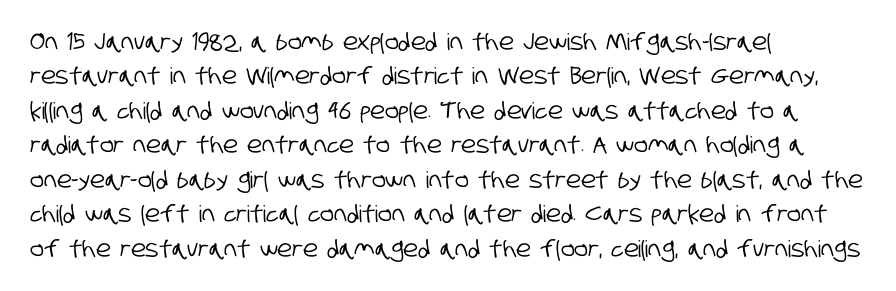
The image shows 23 px text type; set left-aligned, normal line spacing (1.5x), normal letter spacing, not underlined.
